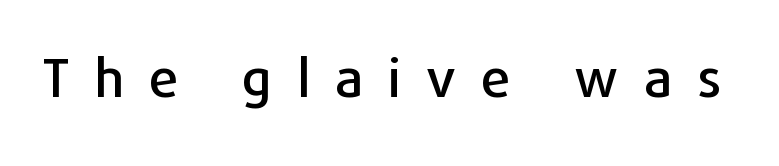
{"serif": "no", "italic": "no", "width": "normal", "stroke_contrast": "low", "x_height": "medium", "monospaced": "no", "underline": "no", "letter_spacing": "wide", "letter_spacing_em": 0.47, "glyph_px": 53}
